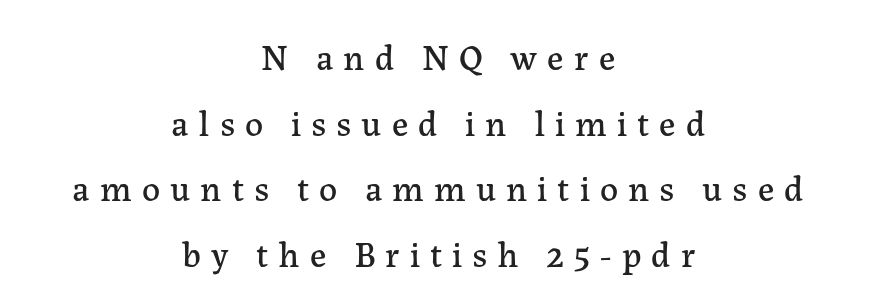
Note the varied advance widths — an 'i' is clearly narrower than an 'm'. The gaps between neighbouring characters are conspicuously large. The baseline area is clear. The compositor balanced each line on the midline.
